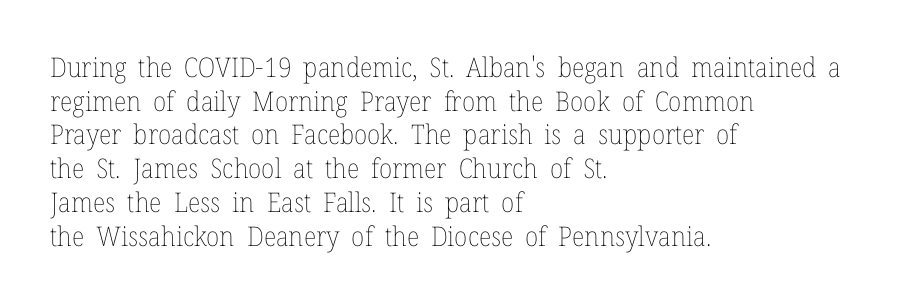
Q: Is the text bold? A: No.
Q: Is the text italic (slanted)? A: No, it is upright.
Q: Is the text underlined? A: No.
Q: How is the paragraph aligned? A: Left-aligned.
Q: Is the spacing between letters normal or unusually wide? A: Normal.
Q: Is the spacing between lines tight, normal or loose? A: Normal.
